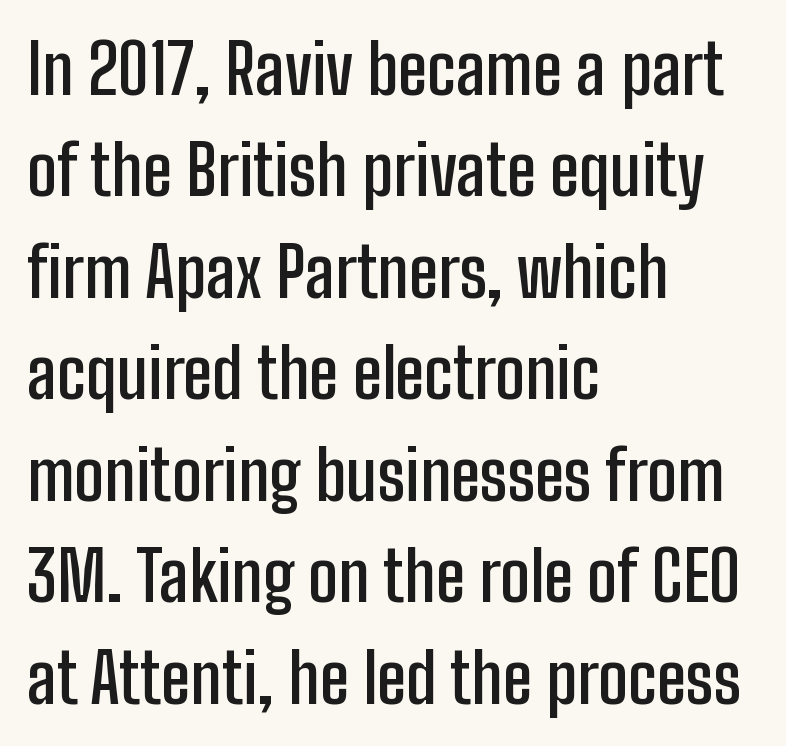
The characters look somewhat weighty, a semibold short of true bold. Beneath every word, the page is bare. What's the leading like? Ordinary, nothing unusual. Think of a printed novel: that variable character pitch is what you see here. No extra tracking has been applied to these lines. The axis of the letterforms is exactly vertical.
